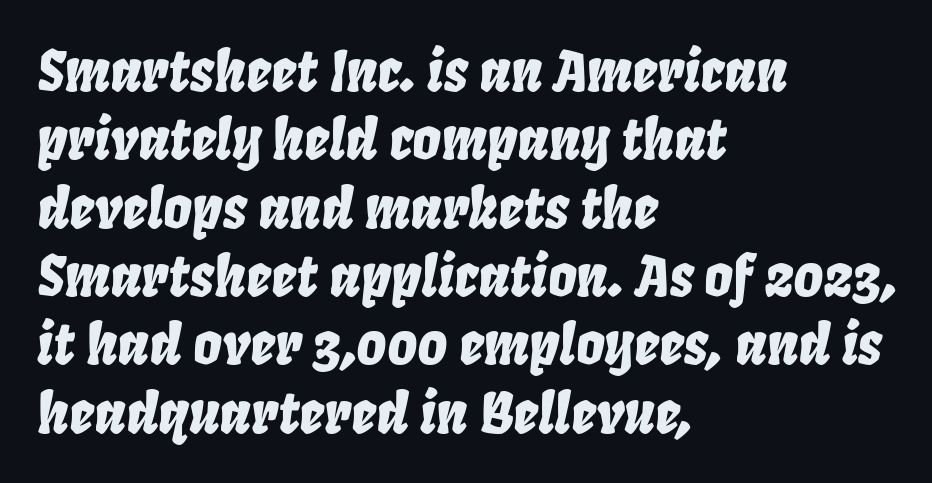
The image shows 56 px condensed type, italic (leaning right); set left-aligned, line spacing 1.22x, normal letter spacing, not underlined; low stroke contrast and a large x-height.
